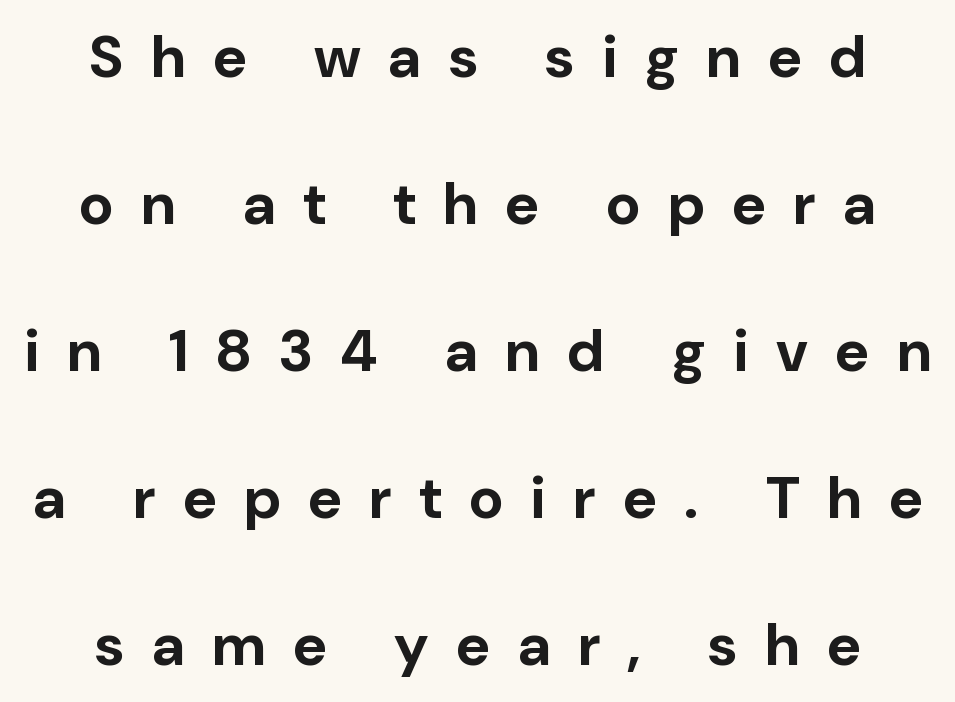
The image shows 59 px bold sans-serif type, upright; set centered, loose line spacing (2.49x), unusually wide letter spacing (+0.47 em), not underlined; low stroke contrast and a medium x-height.
